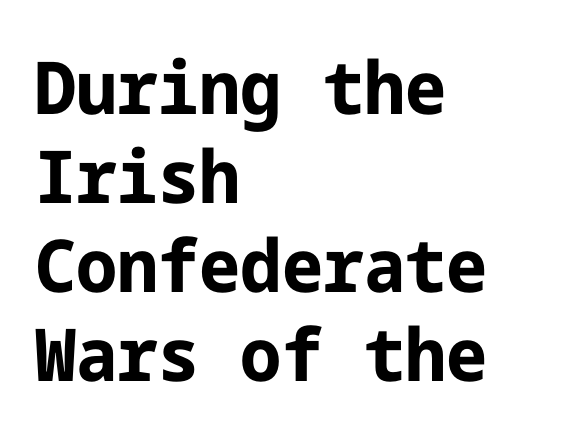
What kind of face is this? One without serifs — a sans. Quick note: not italic, upright. You'd pick this weight for a headline — it's a proper bold. Horizontally, the lines are justified to the leading edge only. The specimen omits any rule beneath the text block's lines. Characters follow at the spacing the type designer built in.
